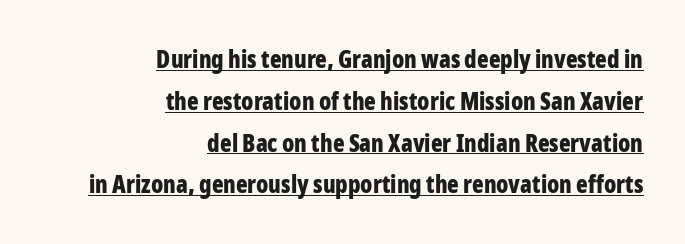
These characters rest on top of a visible drawn line. Every row of glyphs terminates at an identical x-position on the right. Vertical strokes here are truly vertical. The strokes are fattened all the way to bold.
